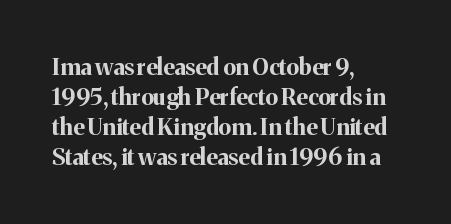
The image shows 23 px bold type, upright; set left-aligned, normal line spacing (1.3x), normal letter spacing, not underlined.
